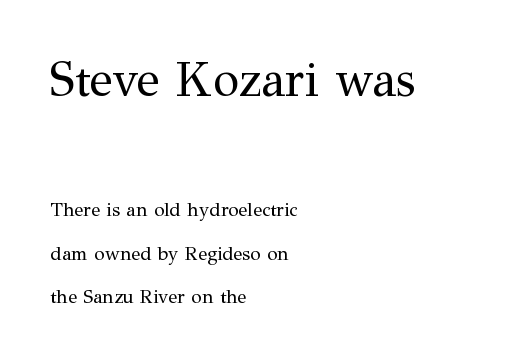
{"serif": "yes", "italic": "no", "bold": "no", "weight": "regular", "width": "normal", "stroke_contrast": "medium", "x_height": "medium", "monospaced": "no", "underline": "no", "align": "left", "line_spacing": "loose", "line_spacing_ratio": 2.29, "letter_spacing": "normal", "letter_spacing_em": 0.0, "larger_block": "first", "size_ratio": 2.53, "glyph_px": 48}
